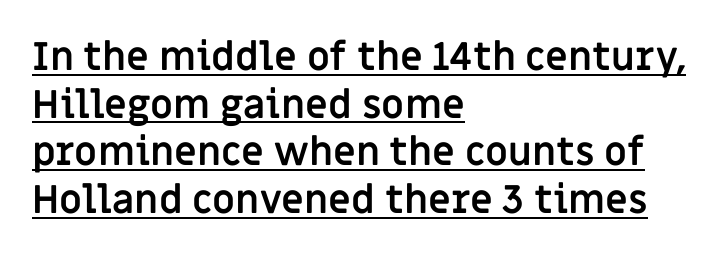
The image shows 39 px semibold sans-serif type, upright; set left-aligned, line spacing 1.22x, normal letter spacing, underlined; low stroke contrast and a large x-height.
